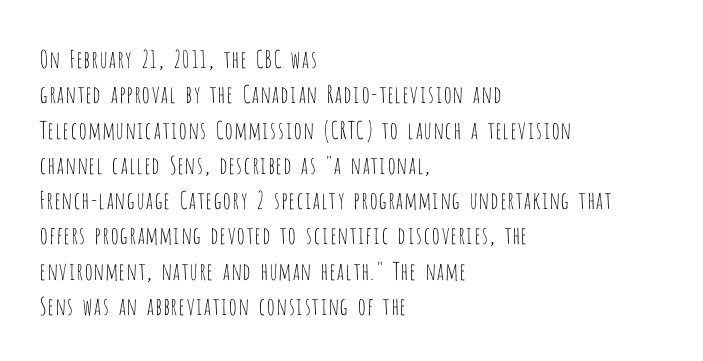
The image shows 24 px text type, upright; set left-aligned, normal line spacing (1.47x), normal letter spacing, not underlined.
